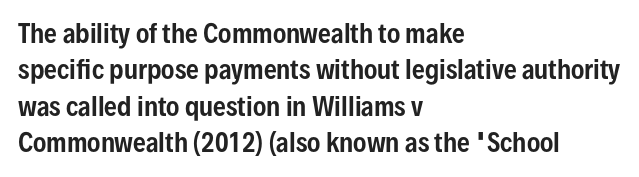
Plain, unruled lines of type. The type is set solid horizontally, with unmodified tracking. Tall strokes in this sample are plumb rather than angled. Regarding leading, the lines here are spaced in the standard way.
